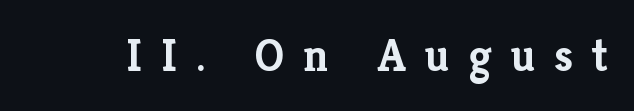
{"serif": "yes", "italic": "no", "bold": "yes", "weight": "semibold", "width": "normal", "stroke_contrast": "low", "x_height": "medium", "monospaced": "no", "underline": "no", "letter_spacing": "wide", "letter_spacing_em": 0.41, "glyph_px": 46}
